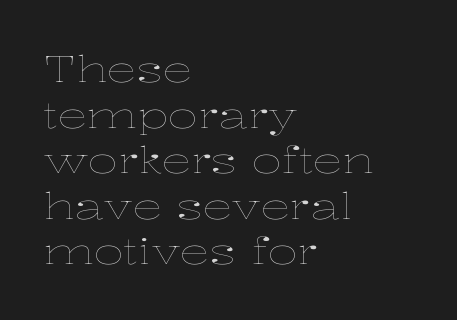
Alignment: flush left. The face used here is proportionally spaced, like ordinary book or web type. This is the regular roman posture of the typeface. Short note: letters normally spaced. No heavy texture on the line: the type isn't bold. Quick note: underline off.
